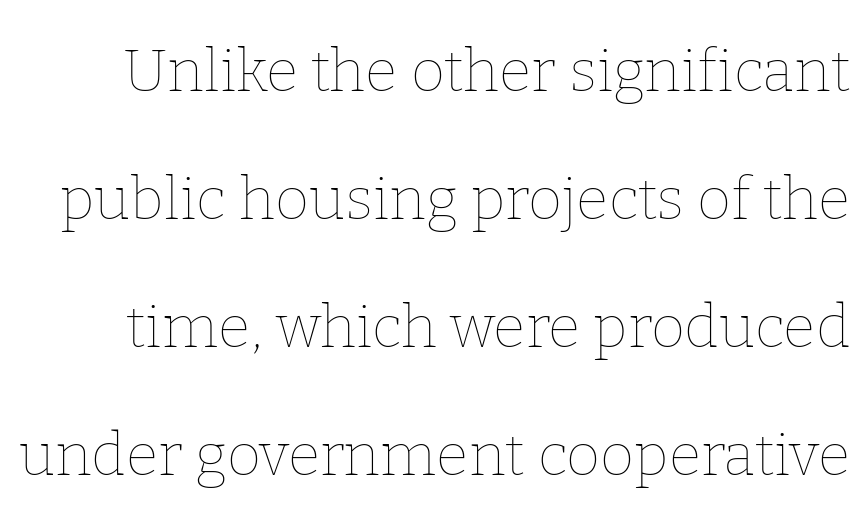
Clear beneath every line of the passage. How would I describe the line gaps? Wide and relaxed. This sample has the flowing, uneven cadence of proportional lettering. Ascenders rise straight up at ninety degrees. Caption: face not bold, strokes unweighted.
